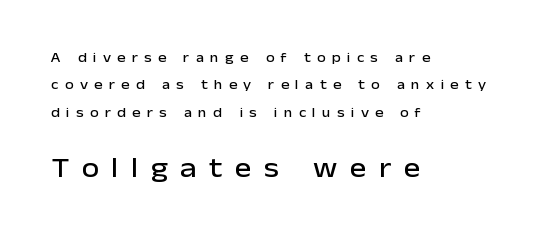
The image shows 28 px sans-serif type, upright; set left-aligned, loose line spacing (1.96x), unusually wide letter spacing (+0.45 em), not underlined; the second (bottom) block is 2.0x larger; low stroke contrast and a medium x-height.
